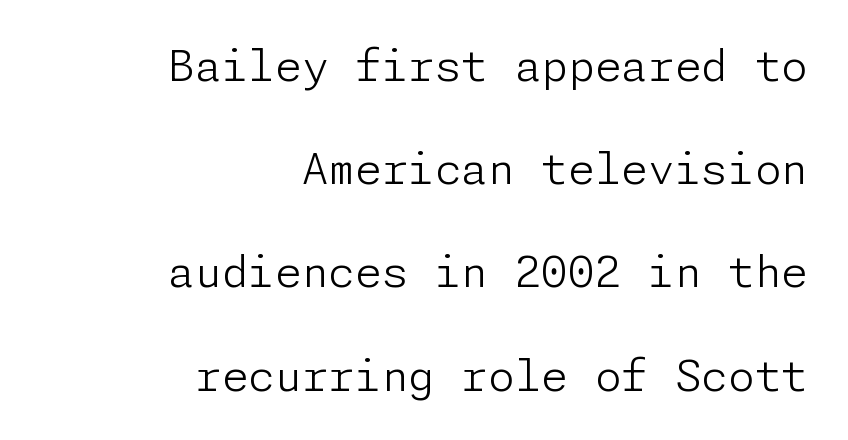
Whoever set this chose breathing room over compactness in the vertical rhythm. Is the stroke heavy? The answer is a plain regular-or-lighter. Glyph-to-glyph distance matches everyday printed text. Are there feet on the stems? There aren't — it's a sans. The specimen omits any rule beneath the text block's lines.
